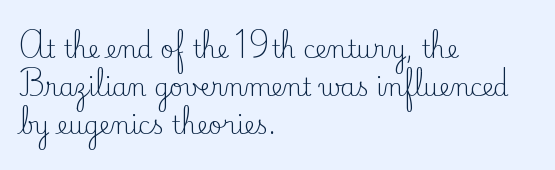
Q: Is the text bold? A: No.
Q: Is the text italic (slanted)? A: No, it is upright.
Q: Is the text underlined? A: No.
Q: How is the paragraph aligned? A: Left-aligned.
Q: Is the spacing between letters normal or unusually wide? A: Normal.
Q: Is the spacing between lines tight, normal or loose? A: Normal.
